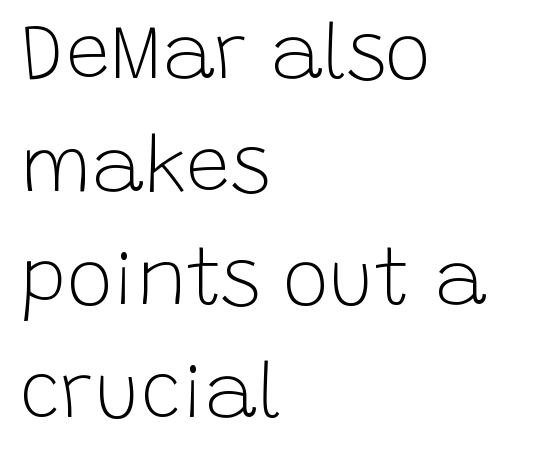
Reading down the block, your eye returns to a fixed left position each line. Notice how the stems are strictly vertical — no italics here. The leading is moderate, giving the passage an even texture. Caption: face not bold, strokes unweighted.
